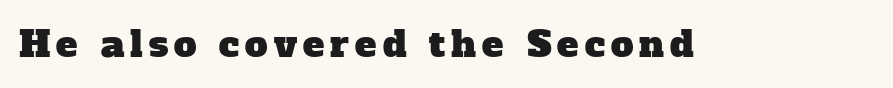
The image shows 36 px serif type; set not underlined; low stroke contrast and a medium x-height.
